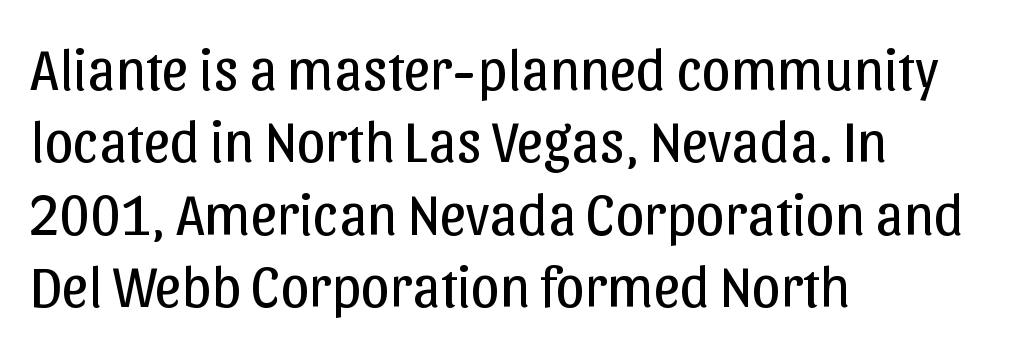
Q: Is the text bold? A: No.
Q: Is the text italic (slanted)? A: No, it is upright.
Q: Is the typeface a serif or a sans-serif typeface? A: Sans-serif.
Q: Is the text underlined? A: No.
Q: How is the paragraph aligned? A: Left-aligned.
Q: Is the spacing between letters normal or unusually wide? A: Normal.
Q: Is the spacing between lines tight, normal or loose? A: Normal.
Q: Width (condensed, normal, or wide)? A: Normal.
Q: Stroke contrast? A: Low.
Q: x-height? A: Medium.
Q: Monospaced? A: No.
